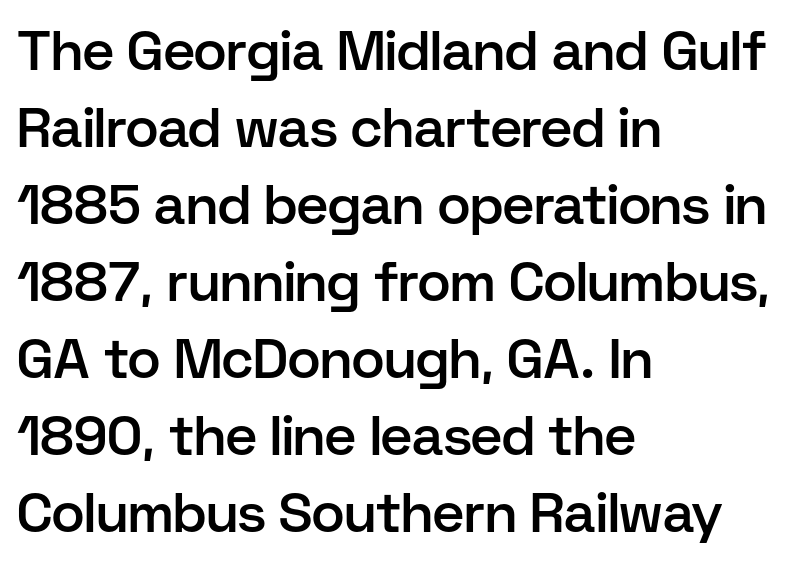
How would I describe the line gaps? Plain and ordinary. This sample uses a sans-serif face. Just letters on the line, the space beneath them empty. The face used here is proportionally spaced, like ordinary book or web type. Line beginnings align vertically; line endings do not. Firm but not heavy-handed strokes: this text is semibold.
